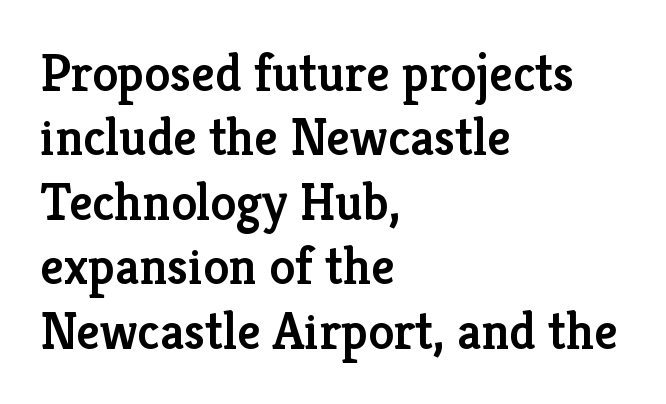
Proportional: the letters do not fall into vertical columns. The words here are not underlined. The rendering shows small feet on the letterforms — a serif design. These lines carry some extra weight — a demibold, not a full bold.
